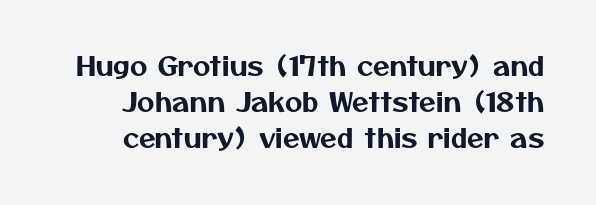
The image shows 27 px text type; set normal line spacing (1.34x), normal letter spacing, not underlined.
